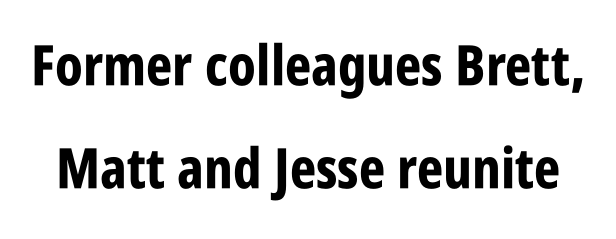
{"serif": "no", "italic": "no", "bold": "yes", "weight": "bold", "width": "condensed", "stroke_contrast": "low", "x_height": "large", "monospaced": "no", "underline": "no", "line_spacing_ratio": 1.84, "letter_spacing": "normal", "letter_spacing_em": 0.0, "glyph_px": 56}
